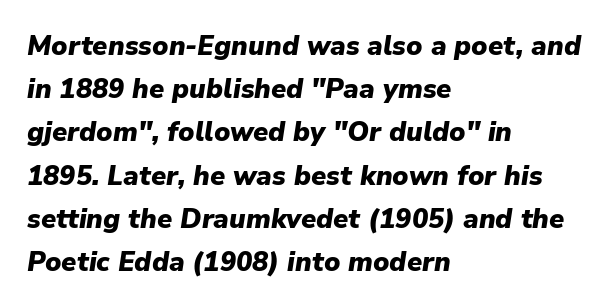
Bold? Absolutely — the strokes are thick and heavy. A typesetter would call this zero additional tracking. Where is the straight margin? On the left. Leading matches the norm, producing a regular column.
